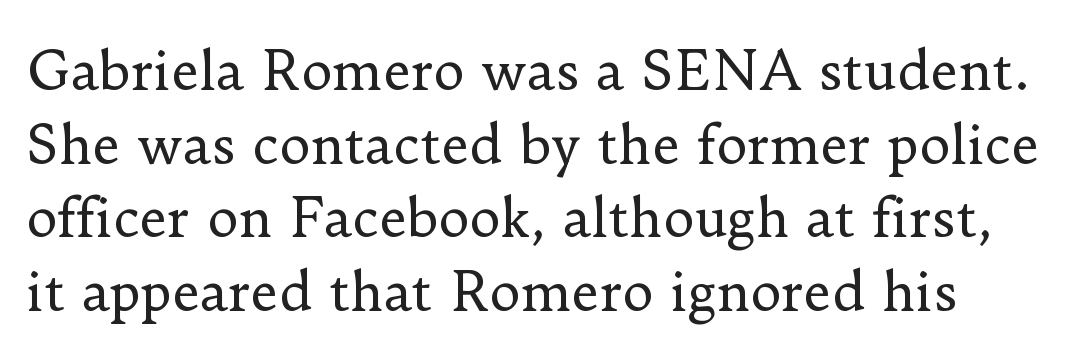
The image shows 53 px regular-weight serif type, upright; set normal line spacing (1.39x), normal letter spacing, not underlined; low stroke contrast and a small x-height.
